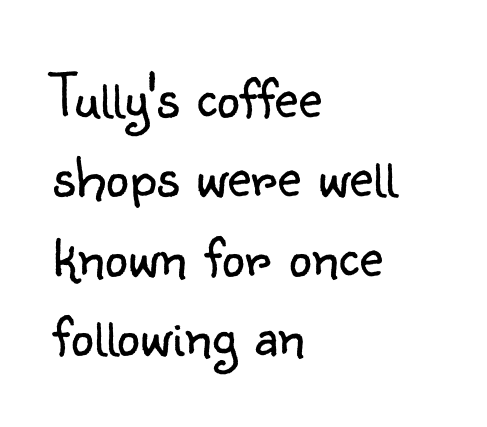
{"serif": "no", "italic": "no", "bold": "no", "weight": "light", "width": "normal", "stroke_contrast": "low", "x_height": "small", "monospaced": "no", "underline": "no", "align": "left", "line_spacing_ratio": 1.22, "letter_spacing": "normal", "letter_spacing_em": 0.0, "glyph_px": 65}
